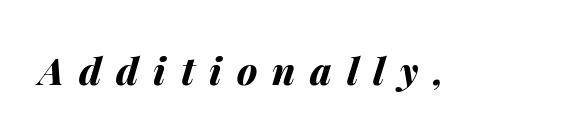
The image shows 38 px bold type, italic (leaning right); set unusually wide letter spacing (+0.39 em), not underlined; medium stroke contrast and a medium x-height.
